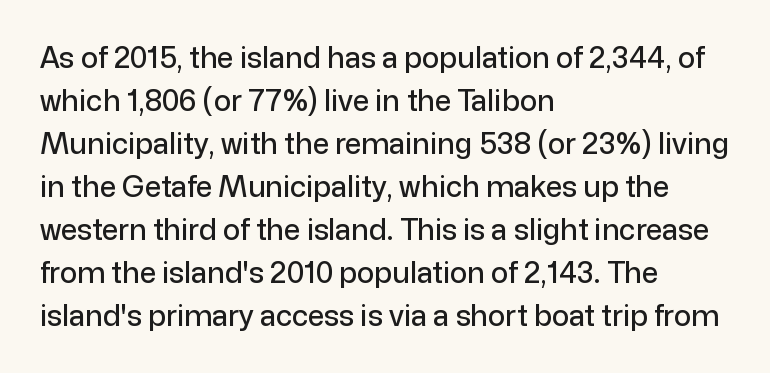
Nope, no serifs anywhere on these letters. If you drew a ruler down the left edge, every line would touch it. This is roman type, the default non-slanted kind. Plain, unruled lines of type.
